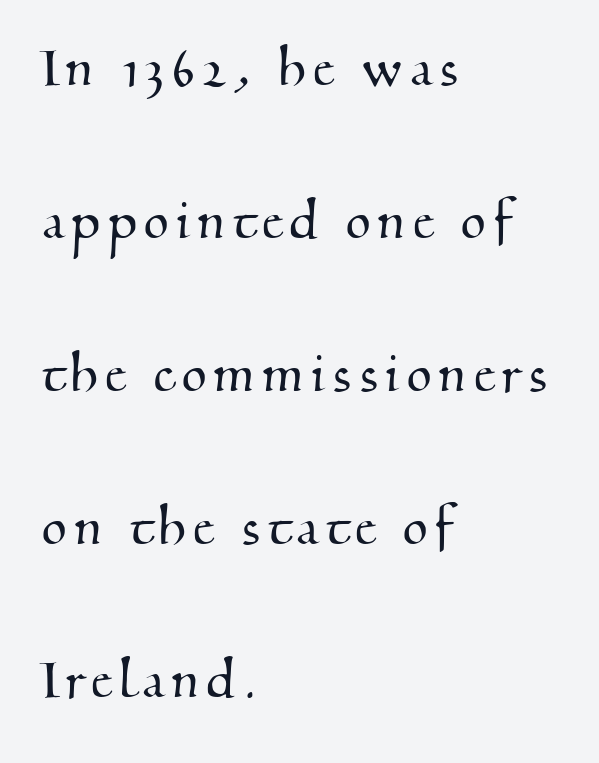
{"serif": "yes", "width": "normal", "stroke_contrast": "medium", "x_height": "small", "monospaced": "no", "underline": "no", "align": "left", "line_spacing": "loose", "line_spacing_ratio": 2.39, "glyph_px": 64}
